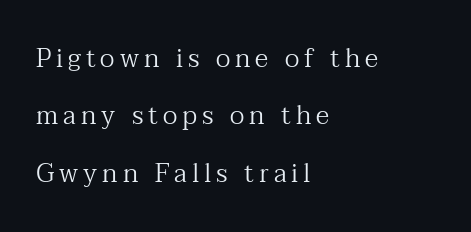
Q: Is the text bold? A: No.
Q: Is the text italic (slanted)? A: No, it is upright.
Q: Is the text underlined? A: No.
Q: How is the paragraph aligned? A: Left-aligned.
Q: Is the spacing between lines tight, normal or loose? A: Loose.
